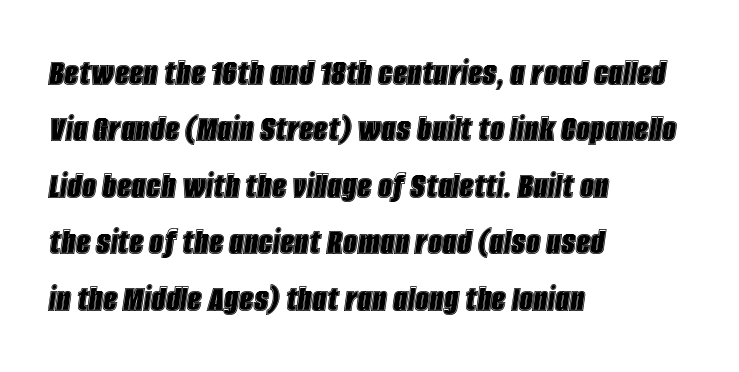
Vertical spacing — default. The specimen reads as italic at a glance. This rendering features lettering with no underline. Spacing verdict: proportional, widths tailored to each character.
